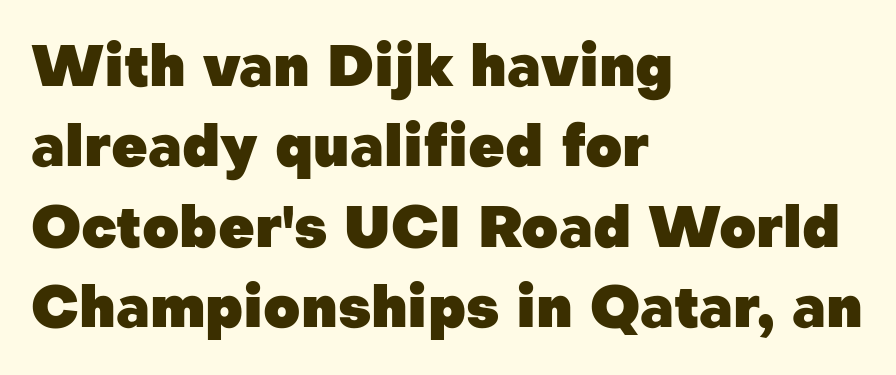
Q: Is the text bold? A: Yes.
Q: Is the text italic (slanted)? A: No, it is upright.
Q: Is the typeface a serif or a sans-serif typeface? A: Sans-serif.
Q: Is the text underlined? A: No.
Q: How is the paragraph aligned? A: Left-aligned.
Q: Is the spacing between letters normal or unusually wide? A: Normal.
Q: Is the spacing between lines tight, normal or loose? A: Normal.
Q: Width (condensed, normal, or wide)? A: Normal.
Q: Stroke contrast? A: Low.
Q: x-height? A: Medium.
Q: Monospaced? A: No.
